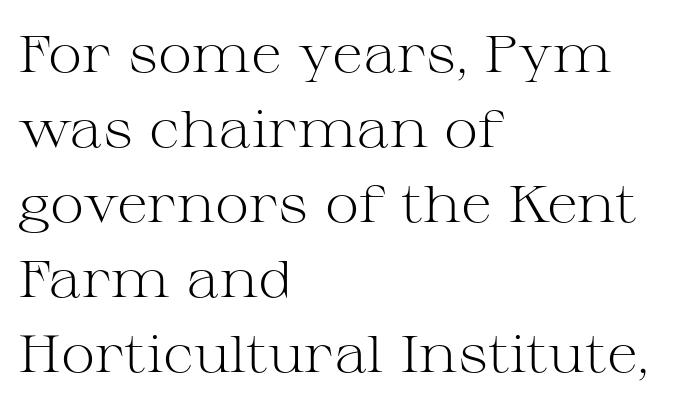
Q: Is the text bold? A: No.
Q: Is the text italic (slanted)? A: No, it is upright.
Q: Is the typeface a serif or a sans-serif typeface? A: Serif.
Q: Is the text underlined? A: No.
Q: How is the paragraph aligned? A: Left-aligned.
Q: Is the spacing between letters normal or unusually wide? A: Normal.
Q: Is the spacing between lines tight, normal or loose? A: Normal.
Q: Width (condensed, normal, or wide)? A: Wide.
Q: Stroke contrast? A: Medium.
Q: x-height? A: Medium.
Q: Monospaced? A: No.
